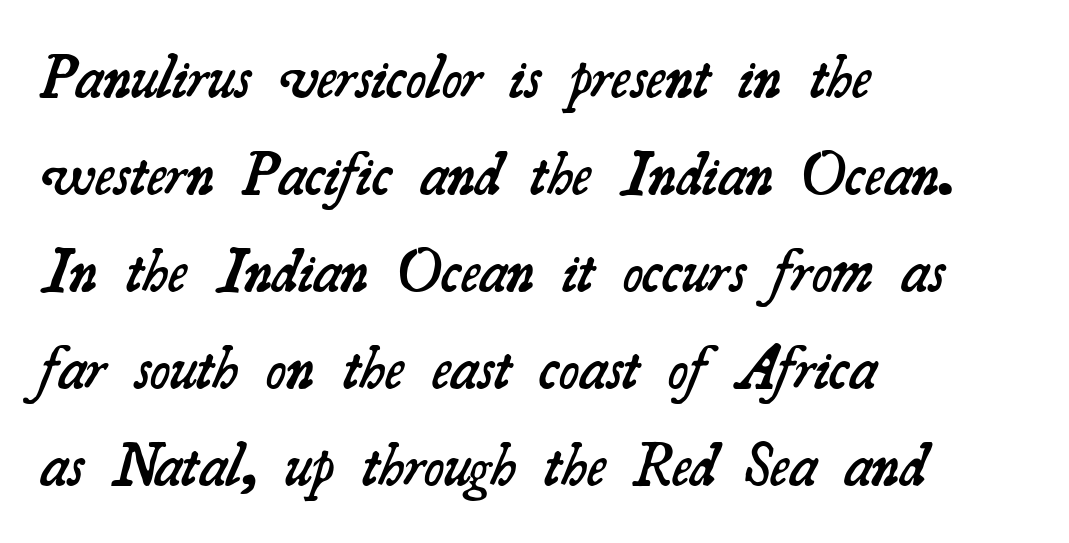
{"serif": "yes", "bold": "semi", "weight": "semibold", "width": "normal", "stroke_contrast": "medium", "x_height": "small", "monospaced": "no", "underline": "no", "align": "left", "line_spacing": "normal", "line_spacing_ratio": 1.59, "letter_spacing": "normal", "letter_spacing_em": 0.0, "glyph_px": 61}
